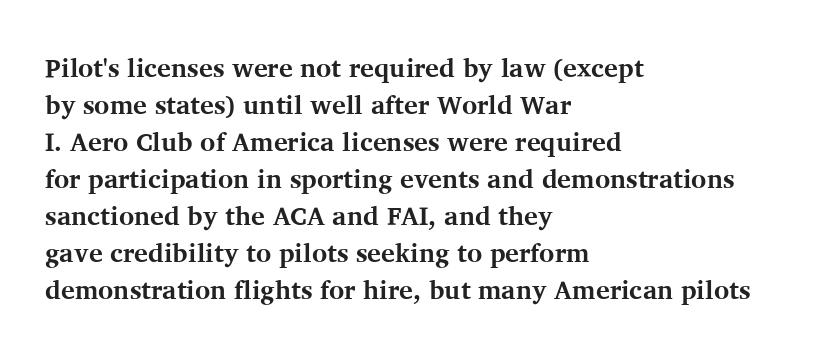
These words are printed bold, with thick strokes throughout. Between one letter and the next there's only the usual sliver of space. The letters stand straight up with perfectly vertical stems. The rendering anchors every line to the left-hand side. The leading is moderate, giving the passage an even texture.
